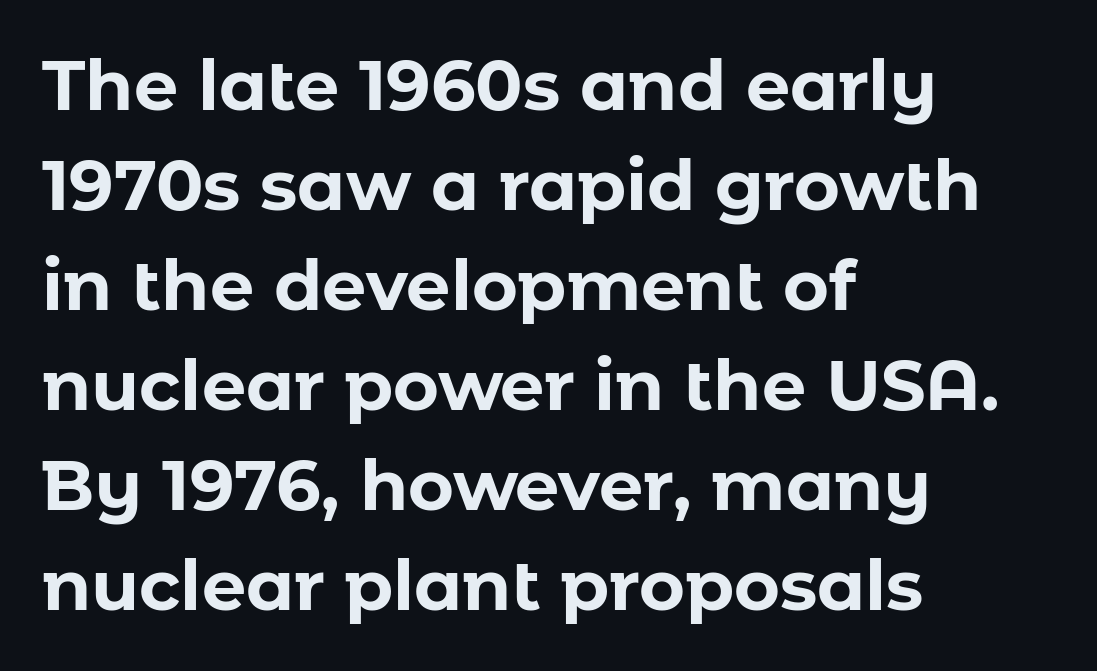
{"serif": "no", "italic": "no", "bold": "yes", "weight": "bold", "width": "normal", "stroke_contrast": "low", "x_height": "medium", "monospaced": "no", "underline": "no", "align": "left", "line_spacing": "normal", "line_spacing_ratio": 1.43, "letter_spacing": "normal", "letter_spacing_em": 0.0, "glyph_px": 70}
